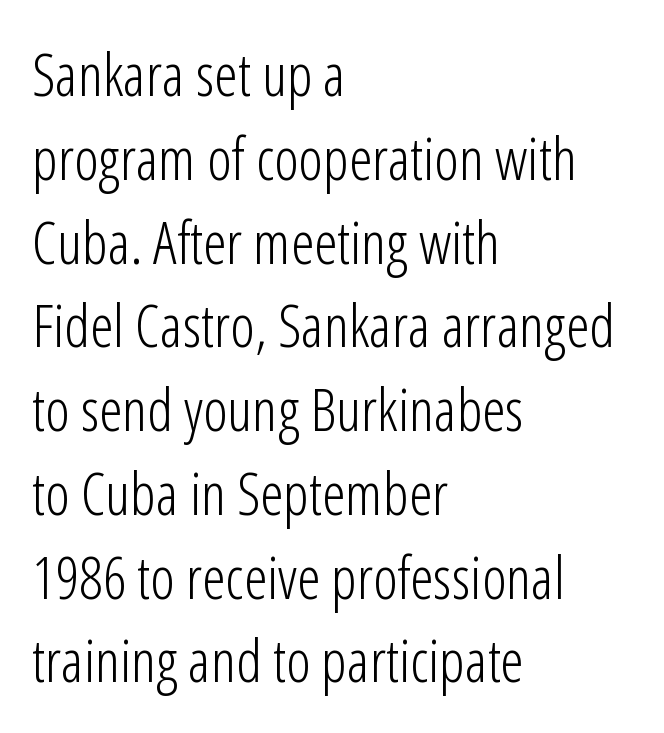
Q: Is the text bold? A: No.
Q: Is the text italic (slanted)? A: No, it is upright.
Q: Is the typeface a serif or a sans-serif typeface? A: Sans-serif.
Q: Is the text underlined? A: No.
Q: How is the paragraph aligned? A: Left-aligned.
Q: Is the spacing between letters normal or unusually wide? A: Normal.
Q: Is the spacing between lines tight, normal or loose? A: Normal.
Q: Width (condensed, normal, or wide)? A: Condensed.
Q: Stroke contrast? A: Low.
Q: x-height? A: Medium.
Q: Monospaced? A: No.
